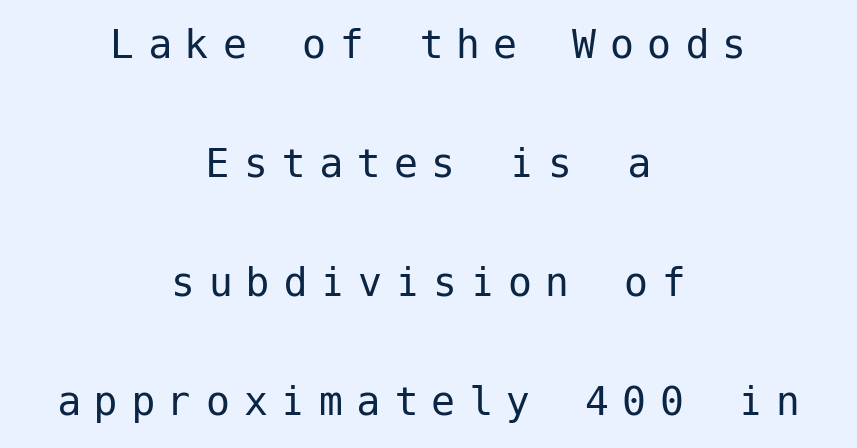
Q: Is the text bold? A: No.
Q: Is the text italic (slanted)? A: No, it is upright.
Q: Is the typeface a serif or a sans-serif typeface? A: Sans-serif.
Q: Is the text underlined? A: No.
Q: How is the paragraph aligned? A: Centered.
Q: Is the spacing between letters normal or unusually wide? A: Unusually wide.
Q: Is the spacing between lines tight, normal or loose? A: Loose.
Q: Width (condensed, normal, or wide)? A: Normal.
Q: Stroke contrast? A: Low.
Q: x-height? A: Medium.
